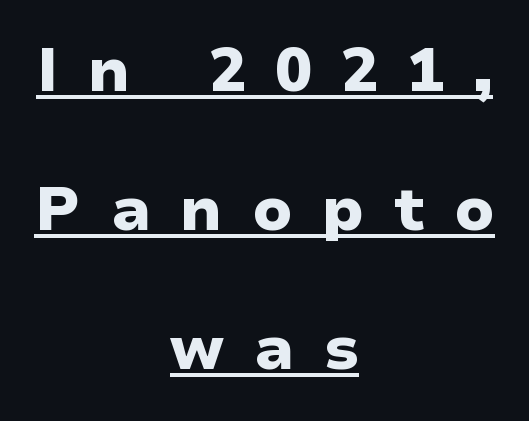
Q: Is the text bold? A: Yes.
Q: Is the text italic (slanted)? A: No, it is upright.
Q: Is the typeface a serif or a sans-serif typeface? A: Sans-serif.
Q: Is the text underlined? A: Yes.
Q: How is the paragraph aligned? A: Centered.
Q: Is the spacing between letters normal or unusually wide? A: Unusually wide.
Q: Is the spacing between lines tight, normal or loose? A: Loose.
Q: Width (condensed, normal, or wide)? A: Wide.
Q: Stroke contrast? A: Low.
Q: x-height? A: Medium.
Q: Monospaced? A: No.
